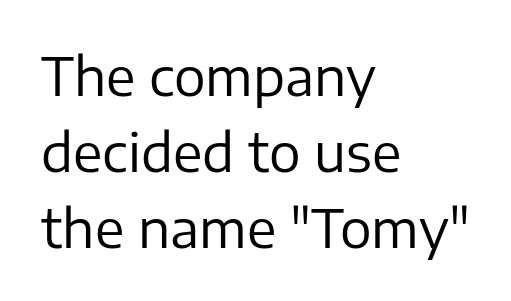
The axis of the letterforms is exactly vertical. Words appear dense and cohesive because spacing is normal. Nobody drew a line under any word here. You could not count columns in this text — the font is proportionally spaced. Check where the strokes stop: nothing finishes them off — pure sans.
